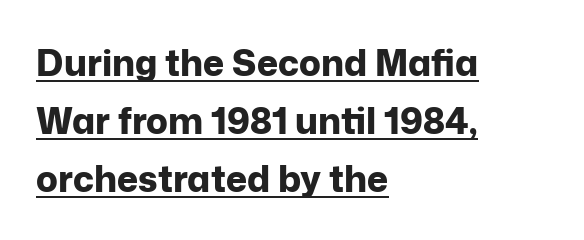
The image shows 36 px bold sans-serif type, upright; set left-aligned, normal line spacing (1.61x), normal letter spacing, underlined; low stroke contrast and a medium x-height.
